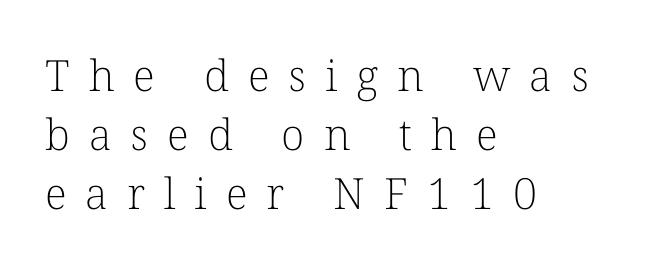
Glance below the letters and you will spot only blank space. The rendering anchors every line to the left-hand side. Note the varied advance widths — an 'i' is clearly narrower than an 'm'. Display-style spreading of the glyphs; the letterfit is very open. The passage shown is not bold in any degree.
